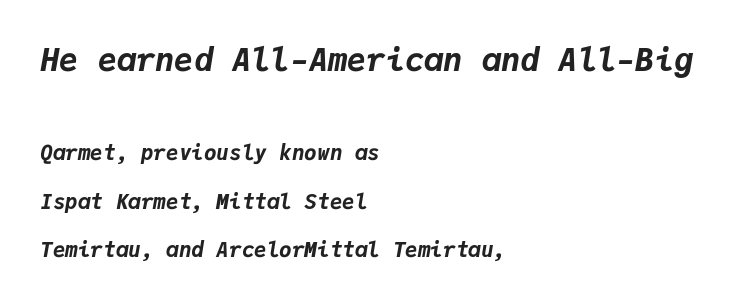
{"italic": "yes", "lean": "right", "slant_degrees": 9, "bold": "yes", "weight": "bold", "width": "normal", "stroke_contrast": "low", "x_height": "medium", "monospaced": "yes", "underline": "no", "align": "left", "line_spacing": "loose", "line_spacing_ratio": 2.32, "letter_spacing": "normal", "letter_spacing_em": 0.0, "larger_block": "first", "size_ratio": 1.52, "glyph_px": 32}
